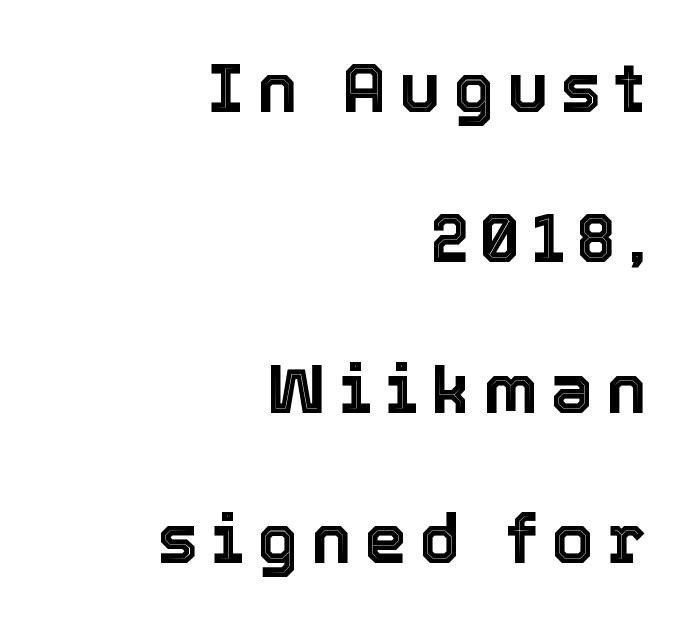
{"italic": "no", "width": "normal", "x_height": "medium", "monospaced": "no", "underline": "no", "align": "right", "line_spacing": "loose", "line_spacing_ratio": 2.21, "glyph_px": 68}
